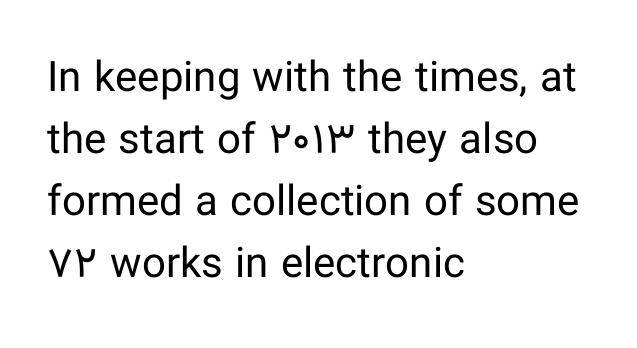
Q: Is the text bold? A: No.
Q: Is the text italic (slanted)? A: No, it is upright.
Q: Is the typeface a serif or a sans-serif typeface? A: Sans-serif.
Q: Is the text underlined? A: No.
Q: How is the paragraph aligned? A: Left-aligned.
Q: Is the spacing between letters normal or unusually wide? A: Normal.
Q: Is the spacing between lines tight, normal or loose? A: Normal.
Q: Width (condensed, normal, or wide)? A: Normal.
Q: Stroke contrast? A: Low.
Q: x-height? A: Medium.
Q: Monospaced? A: No.
